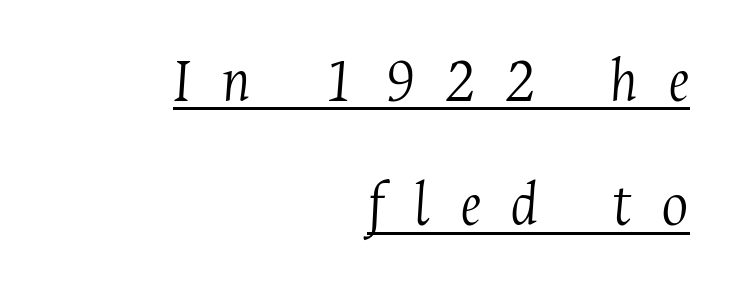
The font family rendered here belongs to the serif group. You could not count columns in this text — the font is proportionally spaced. This sample is right-justified, so line beginnings fall wherever the words allow. Is the type heavy? It reads as light-to-regular instead. Is the type slanted? Yes — the strokes lean at a clear angle.
